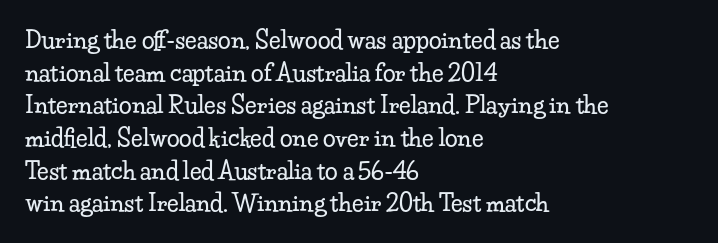
Q: Is the text italic (slanted)? A: No, it is upright.
Q: Is the text underlined? A: No.
Q: How is the paragraph aligned? A: Left-aligned.
Q: Is the spacing between letters normal or unusually wide? A: Normal.
Q: Is the spacing between lines tight, normal or loose? A: Normal.
